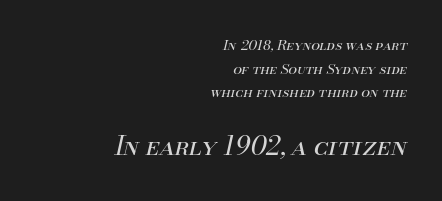
The following chunk of copy outweighs the initial chunk in type size. How are the letters spaced? Ordinarily, with no added tracking. These lines stack with their right ends in a neat column. Leading: standard. These lines were composed using italics.
